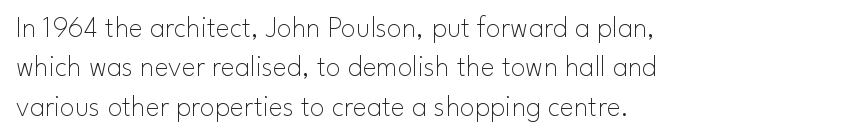
Q: Is the text bold? A: No.
Q: Is the text italic (slanted)? A: No, it is upright.
Q: Is the typeface a serif or a sans-serif typeface? A: Sans-serif.
Q: Is the text underlined? A: No.
Q: How is the paragraph aligned? A: Left-aligned.
Q: Is the spacing between letters normal or unusually wide? A: Normal.
Q: Is the spacing between lines tight, normal or loose? A: Normal.
Q: Width (condensed, normal, or wide)? A: Normal.
Q: Stroke contrast? A: Low.
Q: x-height? A: Small.
Q: Monospaced? A: No.
